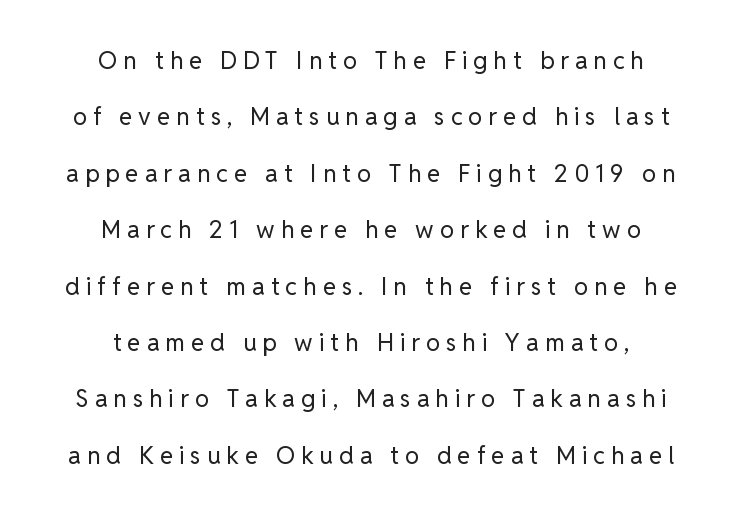
The image shows 24 px text type, upright; set centered, loose line spacing (2.35x), unusually wide letter spacing (+0.25 em), not underlined.
